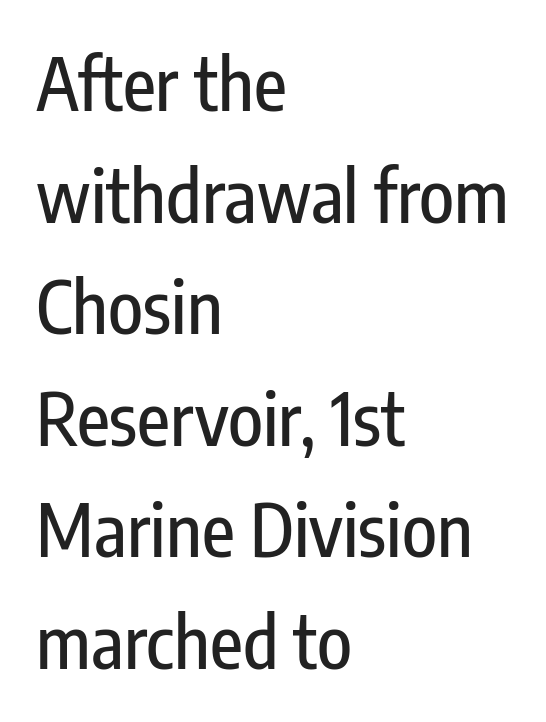
Do the characters align in a grid? No, the font is proportional. Leftover space on each line is placed entirely after the last word. Evenly set lines give the paragraph a standard silhouette. Any mark beneath the type? The region is blank. Rendered with straight, roman letterforms.
